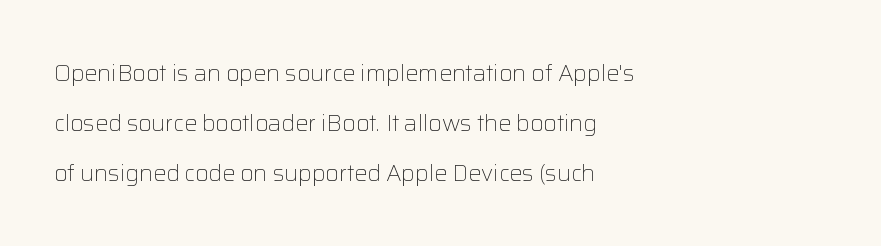
{"italic": "no", "bold": "no", "underline": "no", "align": "left", "line_spacing": "loose", "line_spacing_ratio": 2.17, "letter_spacing": "normal", "letter_spacing_em": 0.0, "glyph_px": 23}
